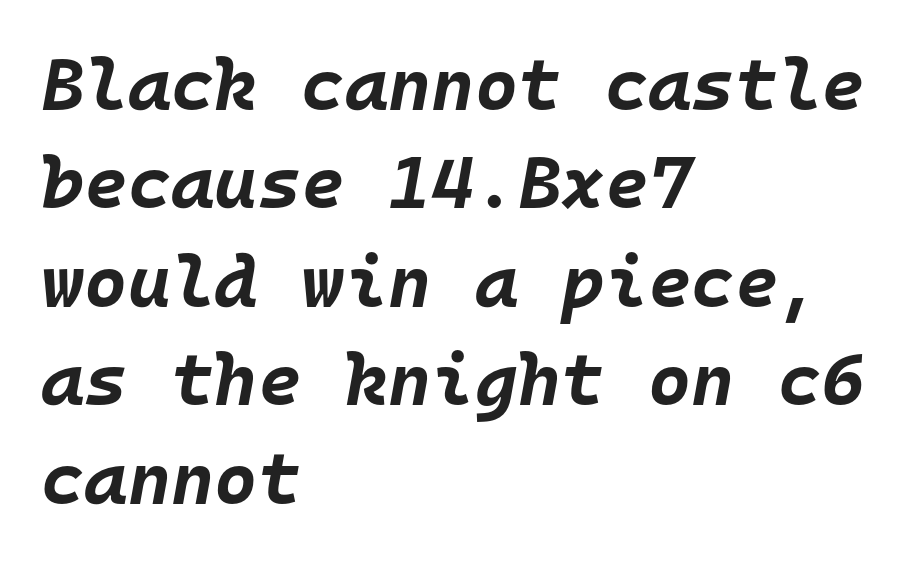
Q: Is the text bold? A: Yes.
Q: Is the text italic (slanted)? A: Yes, it leans right by about 10 degrees.
Q: Is the text underlined? A: No.
Q: How is the paragraph aligned? A: Left-aligned.
Q: Is the spacing between letters normal or unusually wide? A: Normal.
Q: Is the spacing between lines tight, normal or loose? A: Normal.
Q: Width (condensed, normal, or wide)? A: Normal.
Q: Stroke contrast? A: Low.
Q: x-height? A: Large.
Q: Monospaced? A: Yes.
